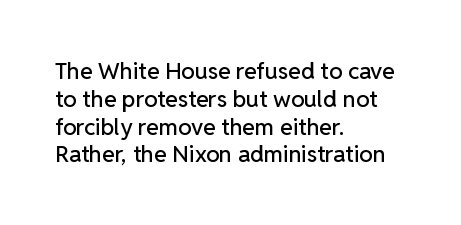
The image shows 23 px text type, upright; set left-aligned, line spacing 1.21x, normal letter spacing, not underlined.
